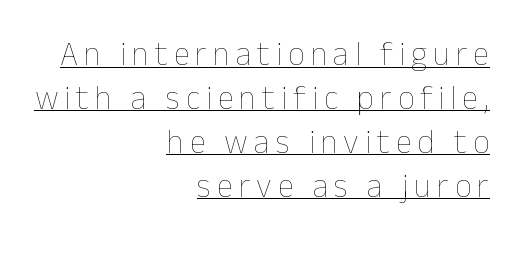
Q: Is the text bold? A: No.
Q: Is the text italic (slanted)? A: No, it is upright.
Q: Is the text underlined? A: Yes.
Q: How is the paragraph aligned? A: Right-aligned.
Q: Is the spacing between lines tight, normal or loose? A: Normal.
Q: Width (condensed, normal, or wide)? A: Normal.
Q: Stroke contrast? A: Low.
Q: x-height? A: Medium.
Q: Monospaced? A: No.
